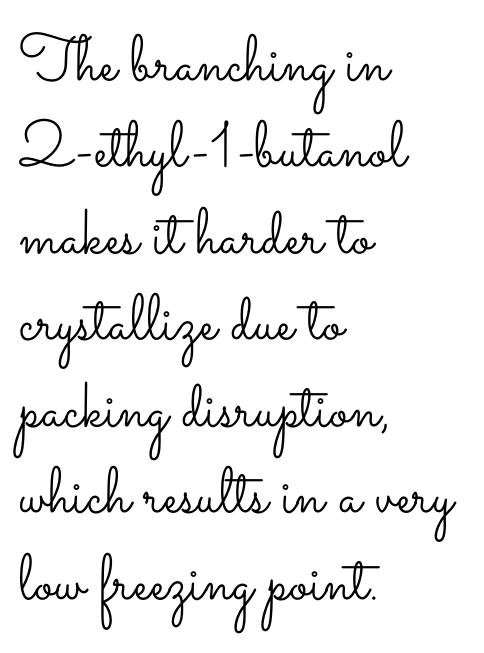
Counters stay open thanks to moderate or lighter strokes. Has an underline been added? It has not. The passage shown is typed in a proportional face where columns would drift. The passage shown stacks its lines at a standard gap. No extra tracking has been applied to these lines. The ragged edge is on the right, which tells us the setting is flush left.
